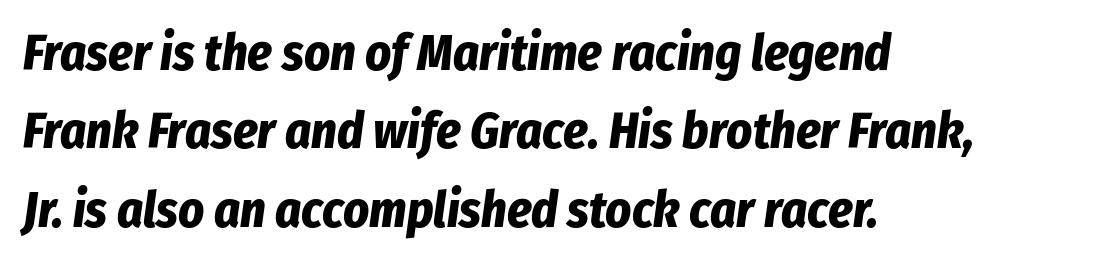
Q: Is the text bold? A: Yes.
Q: Is the text italic (slanted)? A: Yes, it leans right by about 8 degrees.
Q: Is the text underlined? A: No.
Q: How is the paragraph aligned? A: Left-aligned.
Q: Is the spacing between letters normal or unusually wide? A: Normal.
Q: Is the spacing between lines tight, normal or loose? A: Normal.
Q: Width (condensed, normal, or wide)? A: Condensed.
Q: Stroke contrast? A: Low.
Q: x-height? A: Medium.
Q: Monospaced? A: No.
